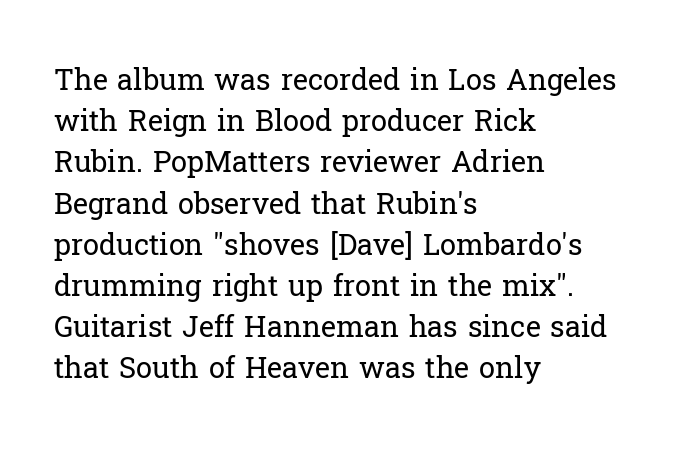
Clear beneath every line of the passage. The strokes carry an ordinary text weight at most. This is serif lettering, the kind often seen in printed books. Vertically, the passage feels balanced, rows spaced as you'd expect. The text block is weighted toward the left margin, trailing off unevenly rightward. Think of a printed novel: that variable character pitch is what you see here.
